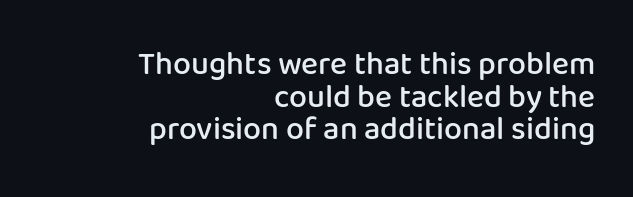
The image shows 32 px semibold sans-serif type, upright; set right-aligned, tight line spacing (1.02x), normal letter spacing, not underlined; low stroke contrast and a medium x-height.
